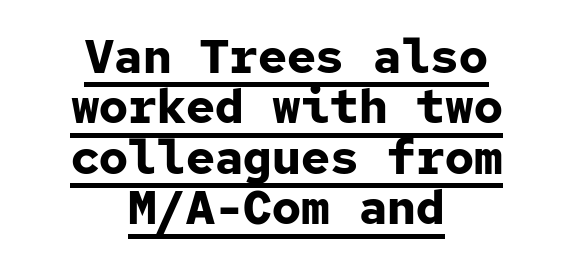
{"serif": "no", "italic": "no", "bold": "yes", "weight": "bold", "width": "normal", "stroke_contrast": "low", "x_height": "medium", "monospaced": "yes", "underline": "yes", "align": "center", "line_spacing": "tight", "line_spacing_ratio": 1.05, "letter_spacing": "normal", "letter_spacing_em": 0.0, "glyph_px": 48}
